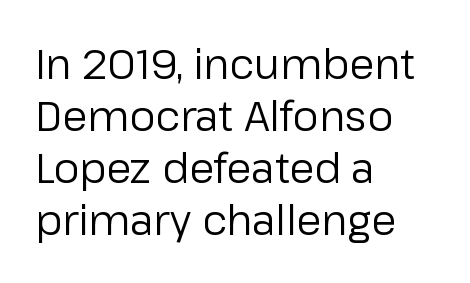
Q: Is the text bold? A: No.
Q: Is the text italic (slanted)? A: No, it is upright.
Q: Is the typeface a serif or a sans-serif typeface? A: Sans-serif.
Q: Is the text underlined? A: No.
Q: How is the paragraph aligned? A: Left-aligned.
Q: Is the spacing between letters normal or unusually wide? A: Normal.
Q: Is the spacing between lines tight, normal or loose? A: Normal.
Q: Width (condensed, normal, or wide)? A: Normal.
Q: Stroke contrast? A: Low.
Q: x-height? A: Medium.
Q: Monospaced? A: No.
